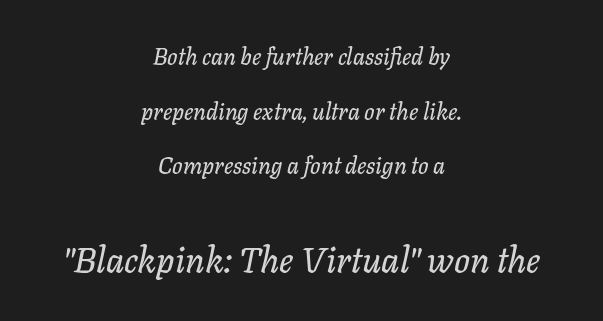
{"italic": "yes", "lean": "right", "slant_degrees": 11, "width": "normal", "stroke_contrast": "low", "x_height": "medium", "monospaced": "no", "underline": "no", "align": "center", "line_spacing": "loose", "line_spacing_ratio": 2.38, "letter_spacing": "normal", "letter_spacing_em": 0.0, "larger_block": "second", "size_ratio": 1.52, "glyph_px": 35}
